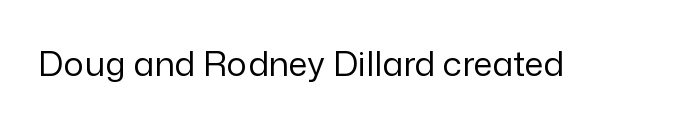
{"serif": "no", "italic": "no", "bold": "no", "weight": "regular", "width": "normal", "stroke_contrast": "low", "x_height": "medium", "monospaced": "no", "underline": "no", "letter_spacing": "normal", "letter_spacing_em": 0.0, "glyph_px": 34}
